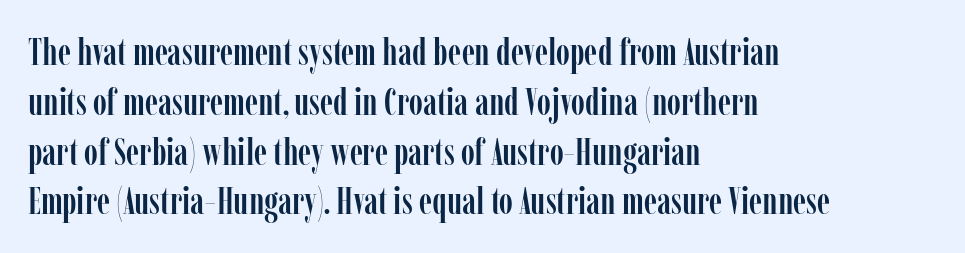
Casual observation: everything's shoved over to the left. How are the letters spaced? Ordinarily, with no added tracking. Does the lettering tilt? It doesn't — this is upright. Words float on clear page, feet unadorned. Examine the stroke ends and you'll spot serifs.
